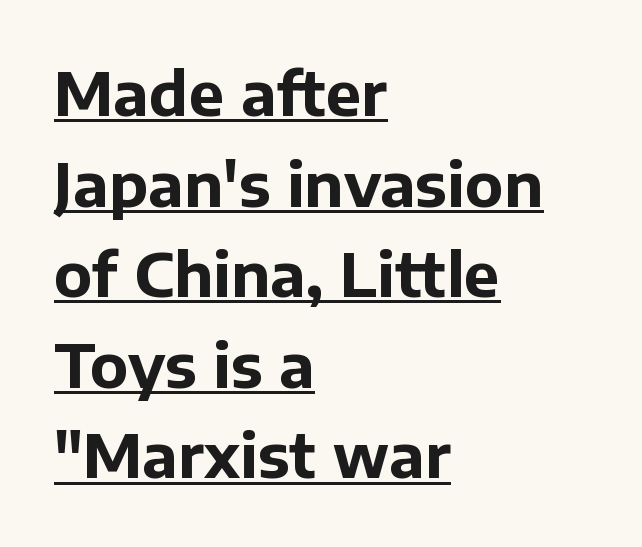
The image shows 60 px bold sans-serif type, upright; set left-aligned, normal line spacing (1.51x), normal letter spacing, underlined; low stroke contrast and a medium x-height.
